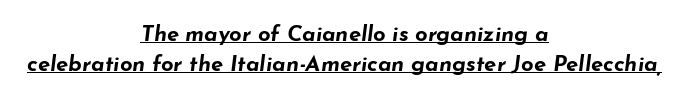
The image shows 22 px bold type, italic (leaning right); set centered, normal line spacing (1.35x), normal letter spacing, underlined.
